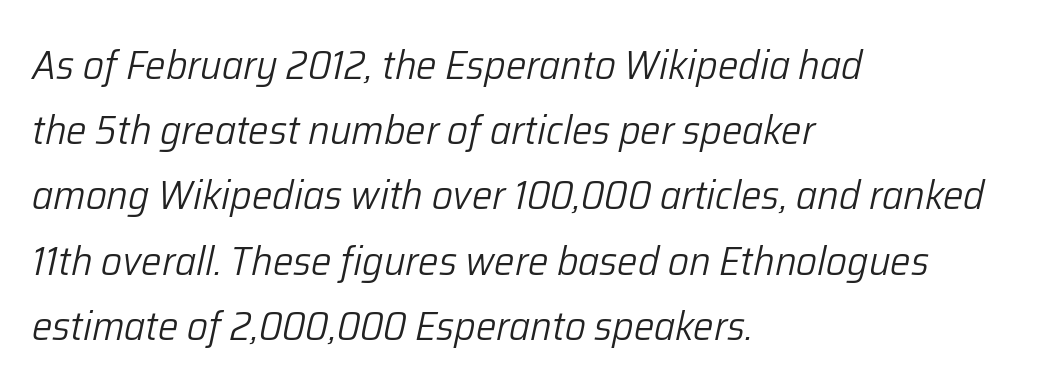
Q: Is the text bold? A: No.
Q: Is the text italic (slanted)? A: Yes, it leans right by about 12 degrees.
Q: Is the text underlined? A: No.
Q: How is the paragraph aligned? A: Left-aligned.
Q: Is the spacing between letters normal or unusually wide? A: Normal.
Q: Is the spacing between lines tight, normal or loose? A: Normal.
Q: Width (condensed, normal, or wide)? A: Normal.
Q: Stroke contrast? A: Low.
Q: x-height? A: Medium.
Q: Monospaced? A: No.
